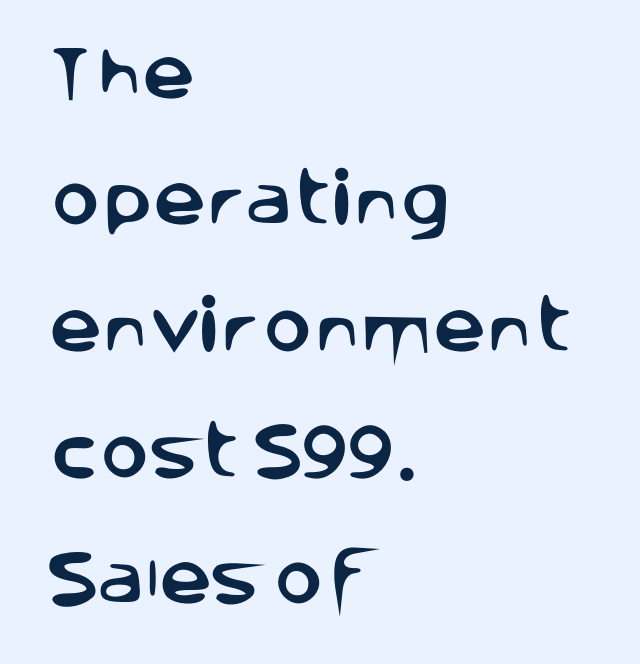
The space beneath each line is pristine and unruled. The paragraph shown leans on its left margin. Font category for this specimen: sans-serif. Looks like regular typesetting: each glyph gets only the width it needs. The type sits square on the baseline with zero lean.
